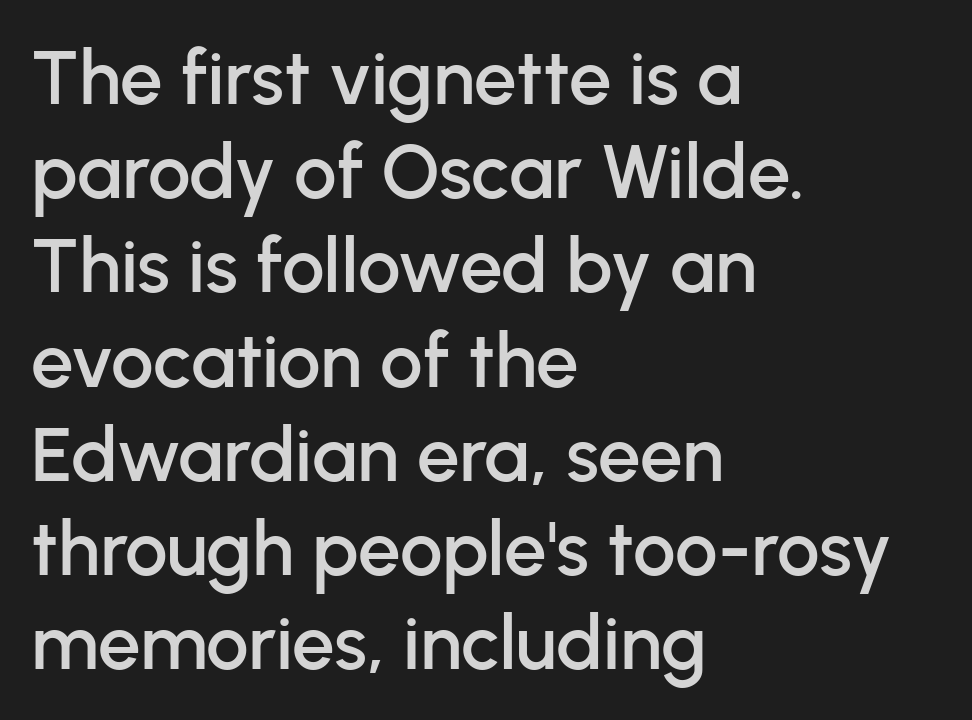
Q: Is the text italic (slanted)? A: No, it is upright.
Q: Is the typeface a serif or a sans-serif typeface? A: Sans-serif.
Q: Is the text underlined? A: No.
Q: How is the paragraph aligned? A: Left-aligned.
Q: Is the spacing between letters normal or unusually wide? A: Normal.
Q: Width (condensed, normal, or wide)? A: Normal.
Q: Stroke contrast? A: Low.
Q: x-height? A: Medium.
Q: Monospaced? A: No.
